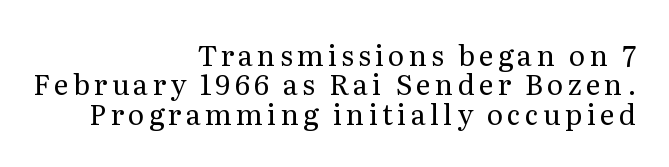
The block of text is dense from top to bottom, with scant space between rows. Layout note: lines flush right. The face used here is proportionally spaced, like ordinary book or web type. Unbolded letterforms with no extra heft. Nobody drew a line under any word here. This is the regular roman posture of the typeface.
